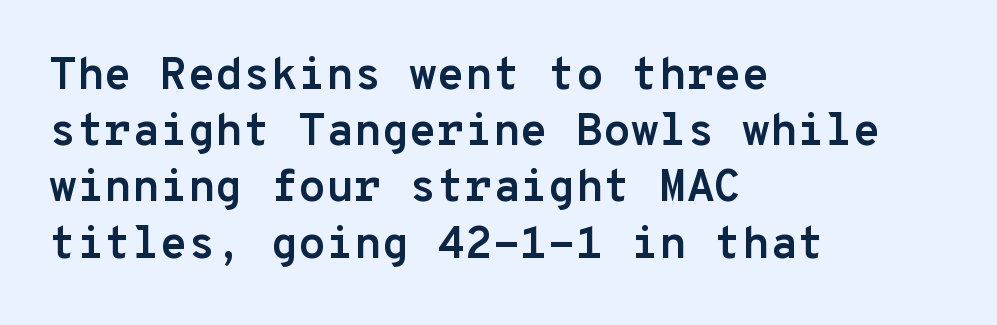
{"serif": "no", "italic": "no", "bold": "yes", "weight": "semibold", "width": "normal", "stroke_contrast": "low", "x_height": "medium", "monospaced": "yes", "underline": "no", "align": "left", "line_spacing": "normal", "line_spacing_ratio": 1.25, "letter_spacing": "normal", "letter_spacing_em": 0.0, "glyph_px": 45}
